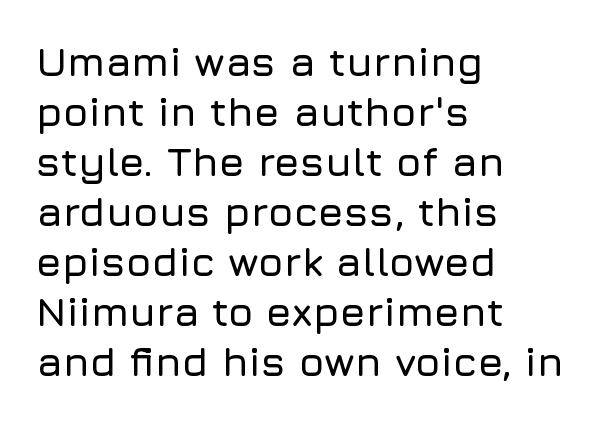
Q: Is the text italic (slanted)? A: No, it is upright.
Q: Is the typeface a serif or a sans-serif typeface? A: Sans-serif.
Q: Is the text underlined? A: No.
Q: How is the paragraph aligned? A: Left-aligned.
Q: Is the spacing between letters normal or unusually wide? A: Normal.
Q: Width (condensed, normal, or wide)? A: Normal.
Q: Stroke contrast? A: Low.
Q: x-height? A: Medium.
Q: Monospaced? A: No.
